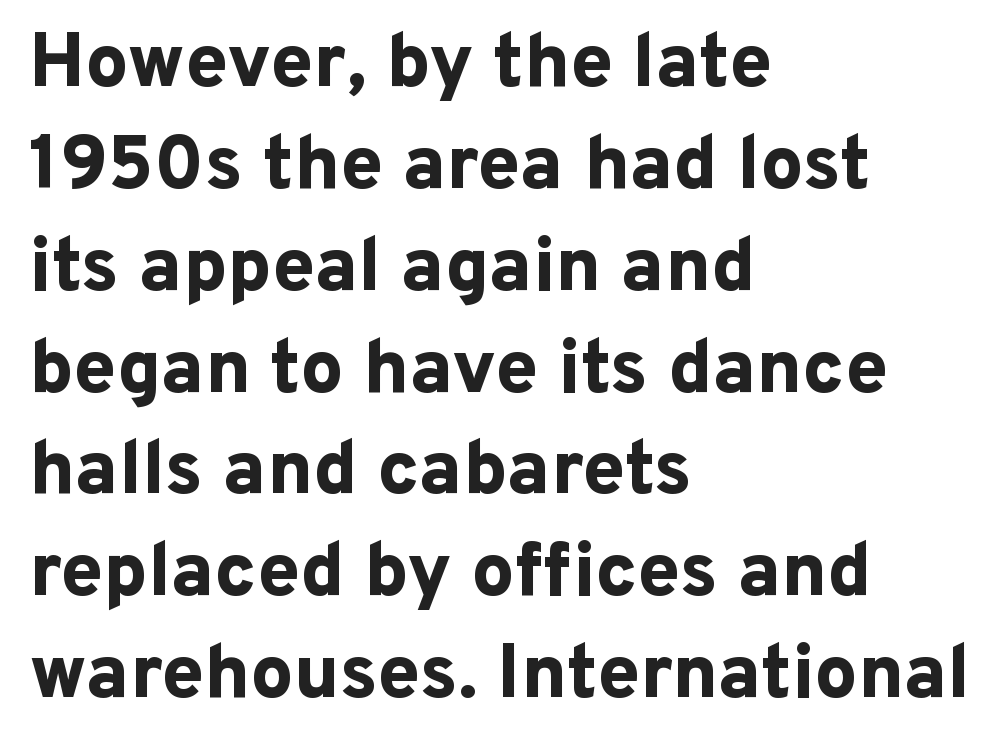
The lines in this sample share a left origin and differ only in where they stop. Is this a sans? Yes — the strokes have no serifs. These words are printed bold, with thick strokes throughout. The passage shown is typed in a proportional face where columns would drift. The zone under the glyphs is completely vacant. Interline gaps are of average width in this sample.
